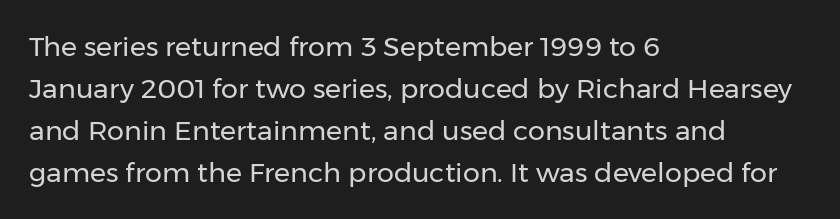
{"italic": "no", "bold": "no", "underline": "no", "align": "left", "line_spacing": "normal", "line_spacing_ratio": 1.56, "letter_spacing": "normal", "letter_spacing_em": 0.0, "glyph_px": 27}
